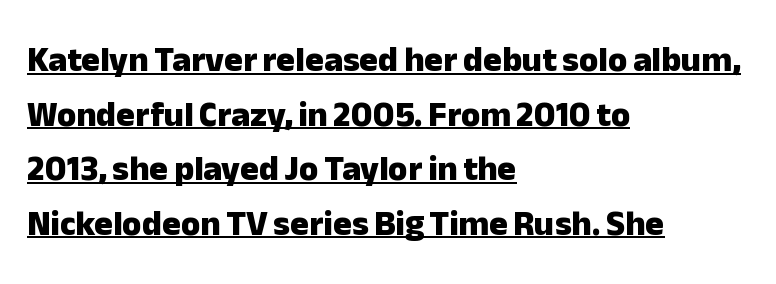
Unlike a traditional serif, this face leaves its strokes unadorned. The rendering uses natural spacing where letterforms have individual widths. Do the letters lean? They stand straight. The passage is arranged the way most books set body copy — flush left. This is heavy type, rendered in bold.
